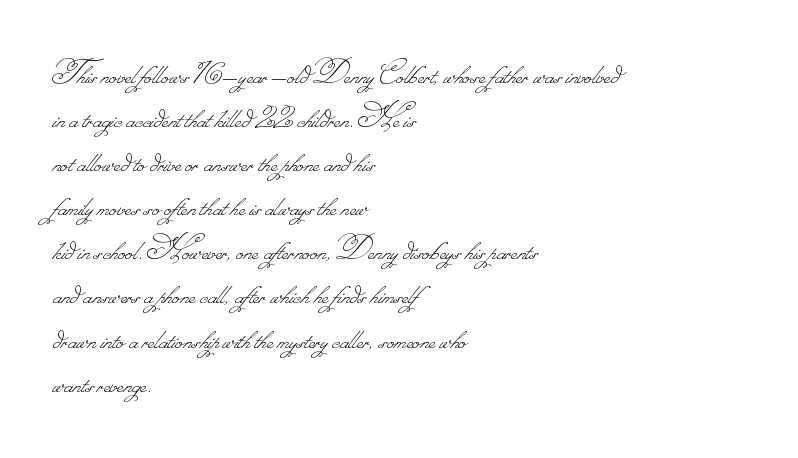
The image shows 35 px thin type; set left-aligned, normal line spacing (1.26x), normal letter spacing, not underlined; low stroke contrast.
